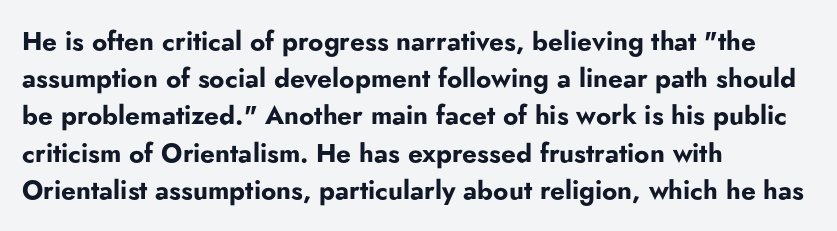
The image shows 26 px bold type, upright; set left-aligned, normal line spacing (1.43x), normal letter spacing, not underlined.
